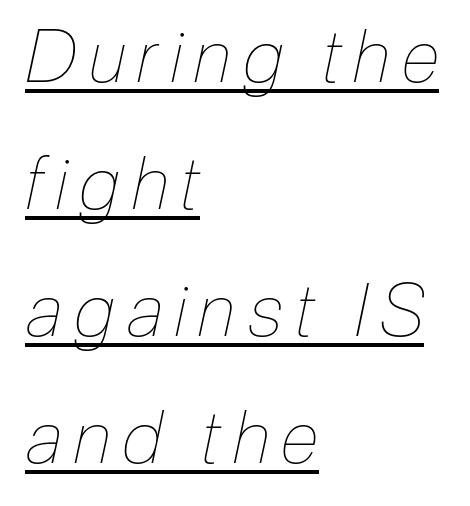
Q: Is the text bold? A: No.
Q: Is the text italic (slanted)? A: Yes, it leans right by about 12 degrees.
Q: Is the text underlined? A: Yes.
Q: How is the paragraph aligned? A: Left-aligned.
Q: Width (condensed, normal, or wide)? A: Condensed.
Q: Stroke contrast? A: Low.
Q: x-height? A: Medium.
Q: Monospaced? A: No.
